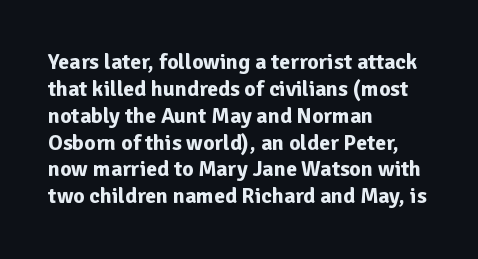
{"italic": "no", "bold": "yes", "underline": "no", "align": "left", "line_spacing_ratio": 1.22, "letter_spacing": "normal", "letter_spacing_em": 0.0, "glyph_px": 22}
